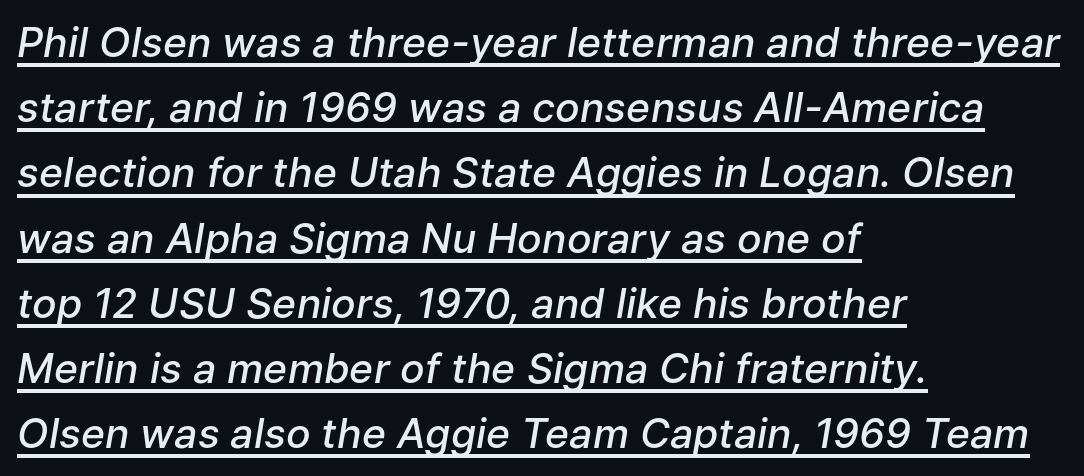
The image shows 41 px semibold type, italic (leaning right); set left-aligned, normal line spacing (1.59x), normal letter spacing, underlined; low stroke contrast and a medium x-height.
